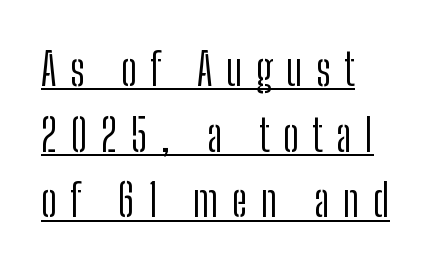
{"serif": "no", "italic": "no", "bold": "no", "weight": "light", "width": "condensed", "stroke_contrast": "low", "x_height": "medium", "monospaced": "no", "underline": "yes", "align": "left", "line_spacing": "normal", "line_spacing_ratio": 1.46, "letter_spacing": "wide", "letter_spacing_em": 0.3, "glyph_px": 45}
